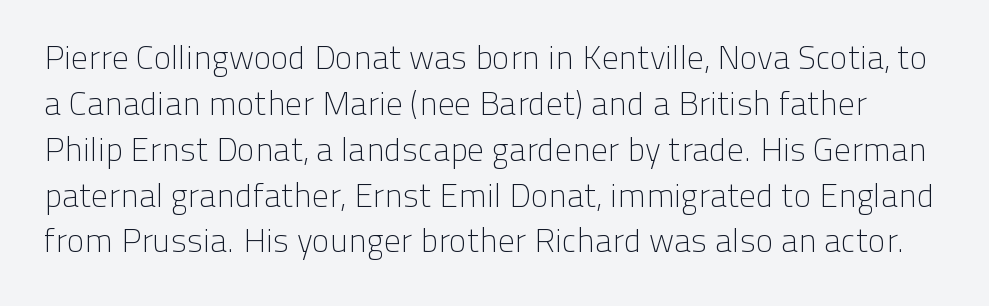
Q: Is the text bold? A: No.
Q: Is the text italic (slanted)? A: No, it is upright.
Q: Is the typeface a serif or a sans-serif typeface? A: Sans-serif.
Q: Is the text underlined? A: No.
Q: Is the spacing between letters normal or unusually wide? A: Normal.
Q: Is the spacing between lines tight, normal or loose? A: Normal.
Q: Width (condensed, normal, or wide)? A: Normal.
Q: Stroke contrast? A: Low.
Q: x-height? A: Medium.
Q: Monospaced? A: No.
